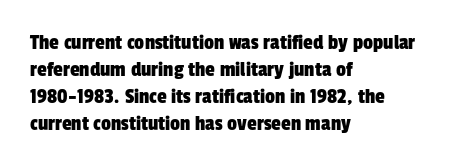
Underlining? Definitely not there. Does the copy run flush right? No — it runs flush left. Spacing between characters is what you'd get straight out of the box.
